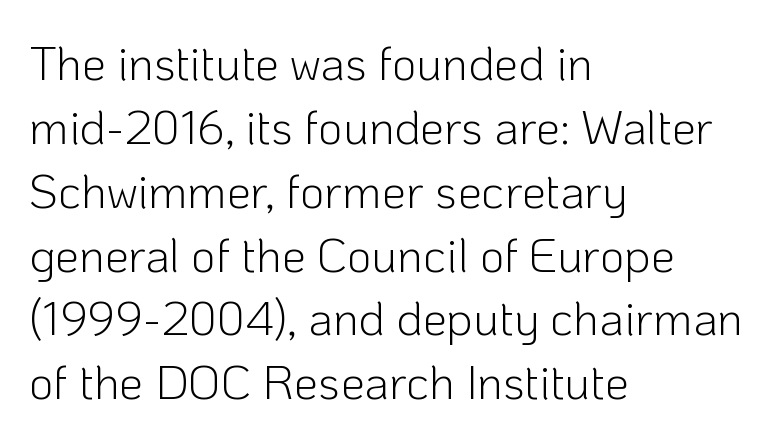
Left-aligned paragraph, ragged on the right. Nope, not italic — everything's standing straight. Clear beneath every line of the passage. The cut favours lightness, reaching ordinary text weight at its darkest. Serifs: no, the terminals of the letterforms are clean.
